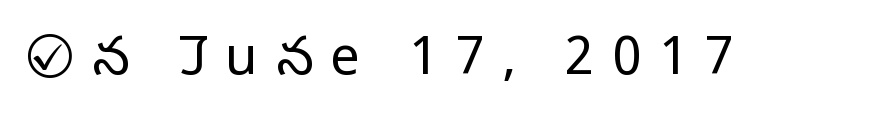
Q: Is the text bold? A: No.
Q: Is the text italic (slanted)? A: No, it is upright.
Q: Is the typeface a serif or a sans-serif typeface? A: Sans-serif.
Q: Is the text underlined? A: No.
Q: Is the spacing between letters normal or unusually wide? A: Unusually wide.
Q: Width (condensed, normal, or wide)? A: Normal.
Q: Stroke contrast? A: Low.
Q: x-height? A: Medium.
Q: Monospaced? A: No.
